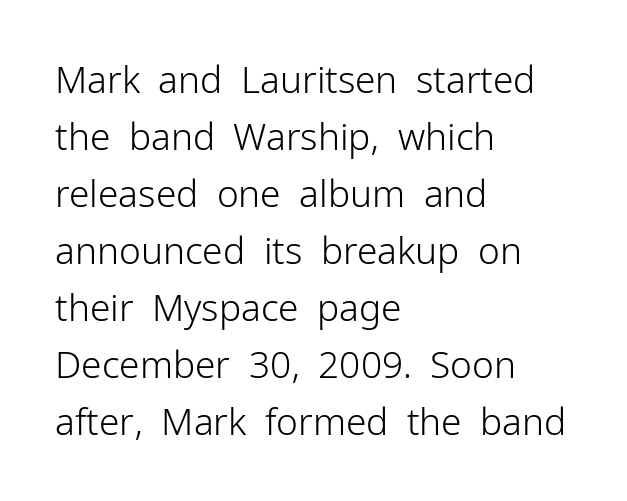
Q: Is the text bold? A: No.
Q: Is the text italic (slanted)? A: No, it is upright.
Q: Is the typeface a serif or a sans-serif typeface? A: Sans-serif.
Q: Is the text underlined? A: No.
Q: How is the paragraph aligned? A: Left-aligned.
Q: Is the spacing between letters normal or unusually wide? A: Normal.
Q: Is the spacing between lines tight, normal or loose? A: Normal.
Q: Width (condensed, normal, or wide)? A: Normal.
Q: Stroke contrast? A: Low.
Q: x-height? A: Medium.
Q: Monospaced? A: No.
